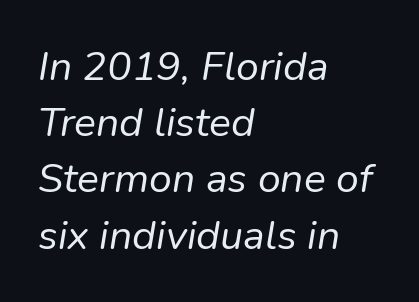
Think of a printed novel: that variable character pitch is what you see here. Baseline-to-baseline distance is the conventional proportion of letter height. The type is set solid horizontally, with unmodified tracking. The strokes are not fattened; the text isn't bold.
